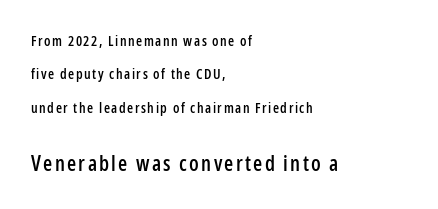
{"italic": "no", "underline": "no", "align": "left", "line_spacing": "loose", "line_spacing_ratio": 2.38, "larger_block": "second", "size_ratio": 1.5, "glyph_px": 21}
